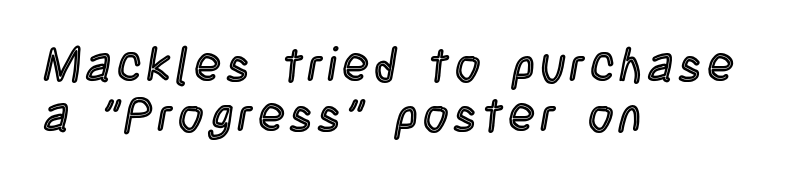
{"width": "condensed", "x_height": "large", "monospaced": "no", "underline": "no", "align": "left", "line_spacing": "tight", "line_spacing_ratio": 1.04, "glyph_px": 48}
